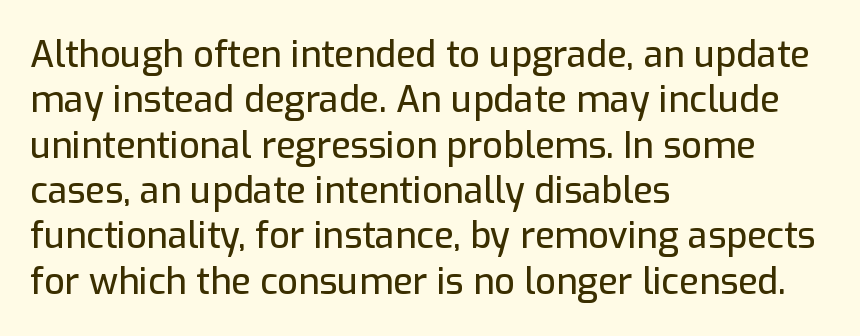
Words float on clear page, feet unadorned. Caption: standard tracking, unaltered. The lines are quadded left. The line-height multiplier appears to be the usual default.
